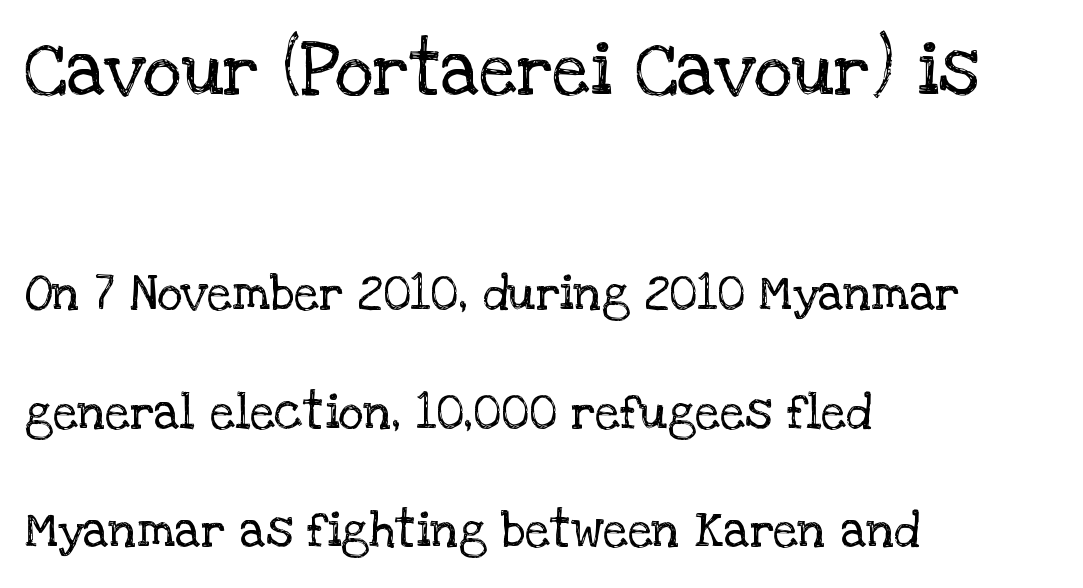
Q: Is the text bold? A: No.
Q: Is the text italic (slanted)? A: No, it is upright.
Q: Is the typeface a serif or a sans-serif typeface? A: Serif.
Q: Is the text underlined? A: No.
Q: How is the paragraph aligned? A: Left-aligned.
Q: Is the spacing between letters normal or unusually wide? A: Normal.
Q: Is the spacing between lines tight, normal or loose? A: Loose.
Q: Which block of text is set in a larger size, the first (top) or the second (bottom)? A: The first (top) one.
Q: Width (condensed, normal, or wide)? A: Normal.
Q: Stroke contrast? A: Low.
Q: x-height? A: Large.
Q: Monospaced? A: No.
